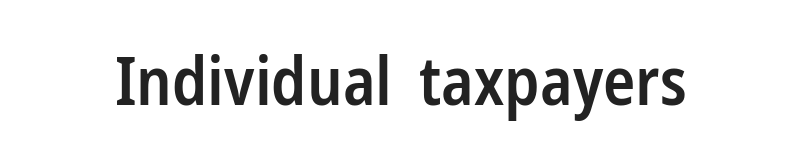
The image shows 67 px semibold, condensed sans-serif type, upright; set normal letter spacing, not underlined; low stroke contrast and a medium x-height.
